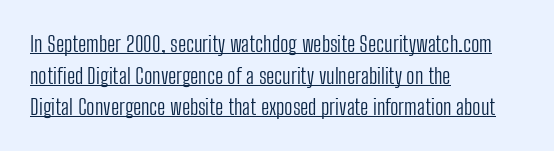
The image shows 22 px text type, upright; set left-aligned, normal line spacing (1.44x), normal letter spacing, underlined.
